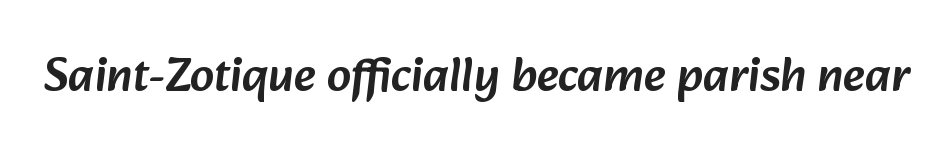
{"serif": "no", "width": "normal", "stroke_contrast": "low", "x_height": "medium", "monospaced": "no", "underline": "no", "letter_spacing": "normal", "letter_spacing_em": 0.0, "glyph_px": 48}
